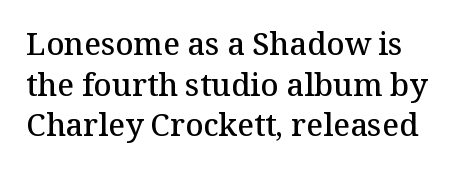
Q: Is the text bold? A: Semi-bold.
Q: Is the text italic (slanted)? A: No, it is upright.
Q: Is the typeface a serif or a sans-serif typeface? A: Serif.
Q: Is the text underlined? A: No.
Q: Is the spacing between letters normal or unusually wide? A: Normal.
Q: Is the spacing between lines tight, normal or loose? A: Normal.
Q: Width (condensed, normal, or wide)? A: Normal.
Q: Stroke contrast? A: Medium.
Q: x-height? A: Medium.
Q: Monospaced? A: No.
